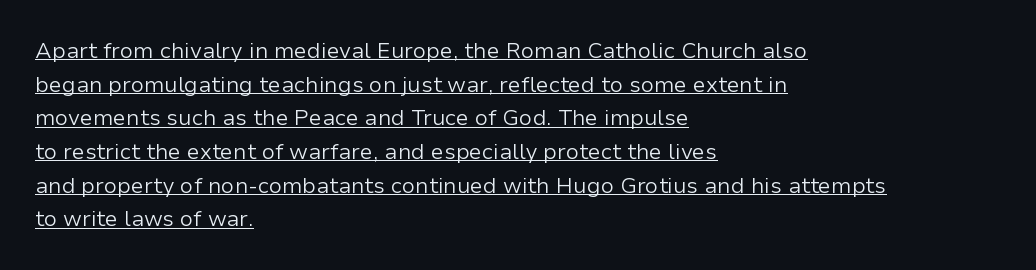
Counters stay open thanks to moderate or lighter strokes. Compared with typical body copy, the letter spacing here is the same. Summary of vertical rhythm: regular, with standard interline spacing. The rendering uses the underline text-decoration. These lines were composed using upright roman letters.
